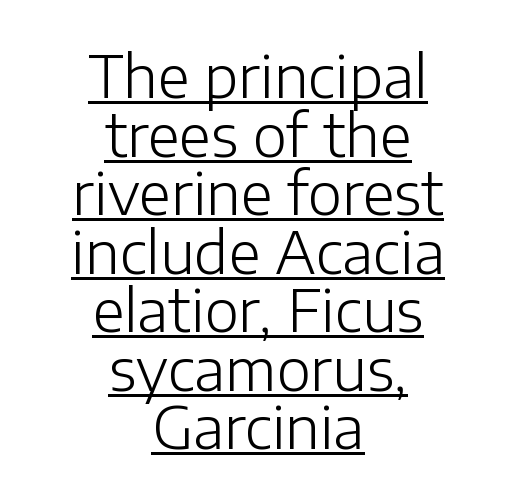
The image shows 58 px light sans-serif type, upright; set centered, tight line spacing (1.01x), normal letter spacing, underlined; low stroke contrast and a medium x-height.
